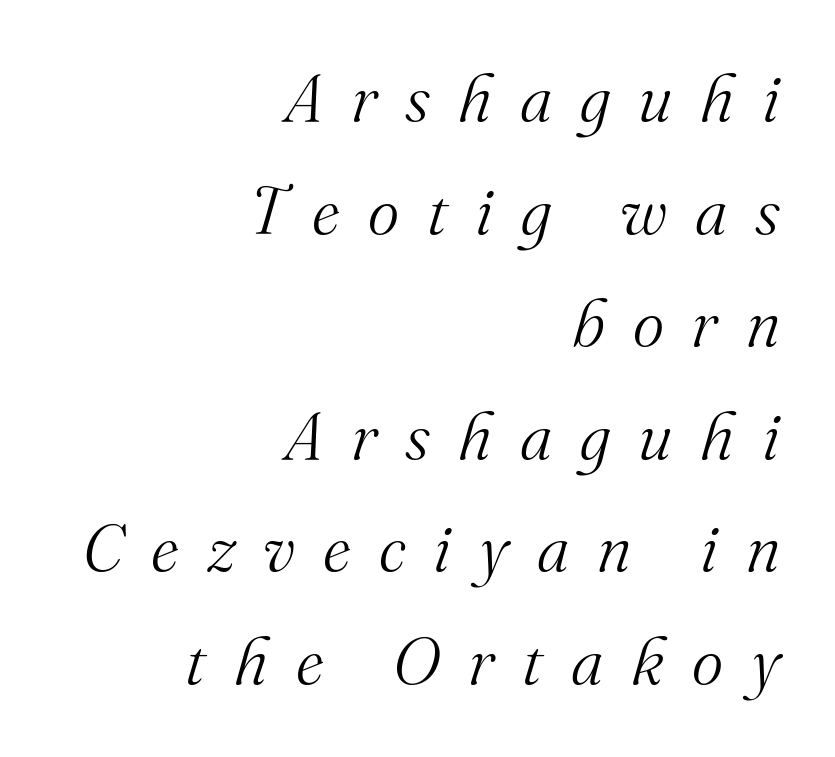
{"serif": "yes", "italic": "yes", "lean": "right", "slant_degrees": 16, "bold": "no", "weight": "light", "width": "normal", "stroke_contrast": "medium", "x_height": "small", "monospaced": "no", "underline": "no", "align": "right", "line_spacing": "normal", "line_spacing_ratio": 1.68, "letter_spacing": "wide", "letter_spacing_em": 0.42, "glyph_px": 67}
